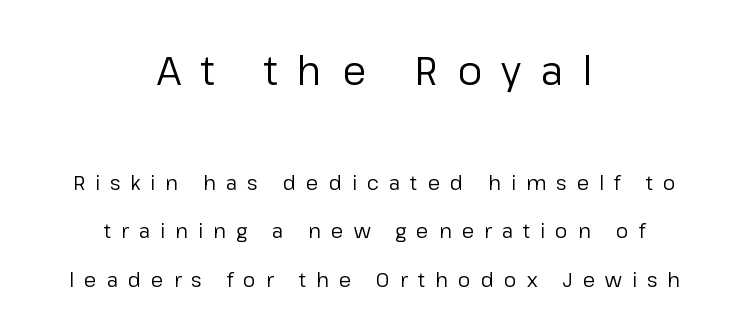
Quick note: underline off. Are there feet on the stems? There aren't — it's a sans. In terms of posture, this sample is upright. Stems and bowls with no extra thickness — not bold.
